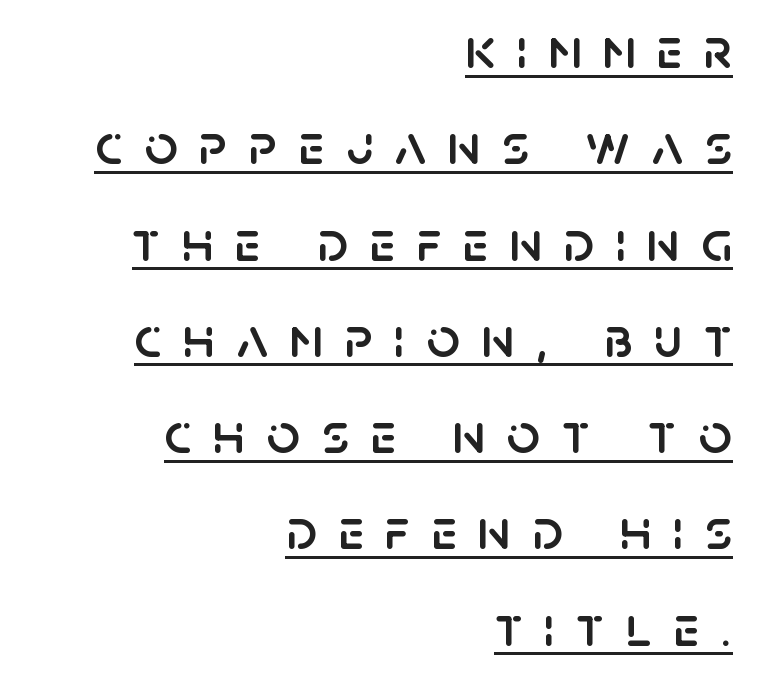
Students, observe the line beneath the letters — that is underlining. Caption: multi-line text, flush right, ragged left. Spacing verdict: proportional, widths tailored to each character. Glyph-to-glyph distance is far greater than everyday printed text.
